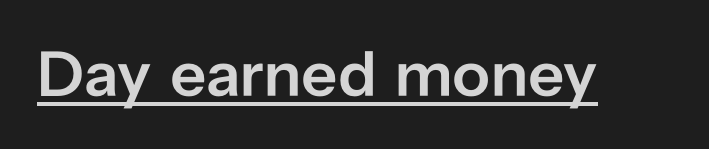
{"serif": "no", "italic": "no", "bold": "semi", "weight": "semibold", "width": "normal", "stroke_contrast": "low", "x_height": "medium", "monospaced": "no", "underline": "yes", "letter_spacing": "normal", "letter_spacing_em": 0.0, "glyph_px": 64}
